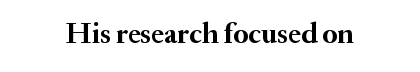
{"serif": "yes", "italic": "no", "bold": "yes", "weight": "semibold", "width": "normal", "stroke_contrast": "medium", "x_height": "small", "monospaced": "no", "underline": "no", "letter_spacing": "normal", "letter_spacing_em": 0.0, "glyph_px": 29}
